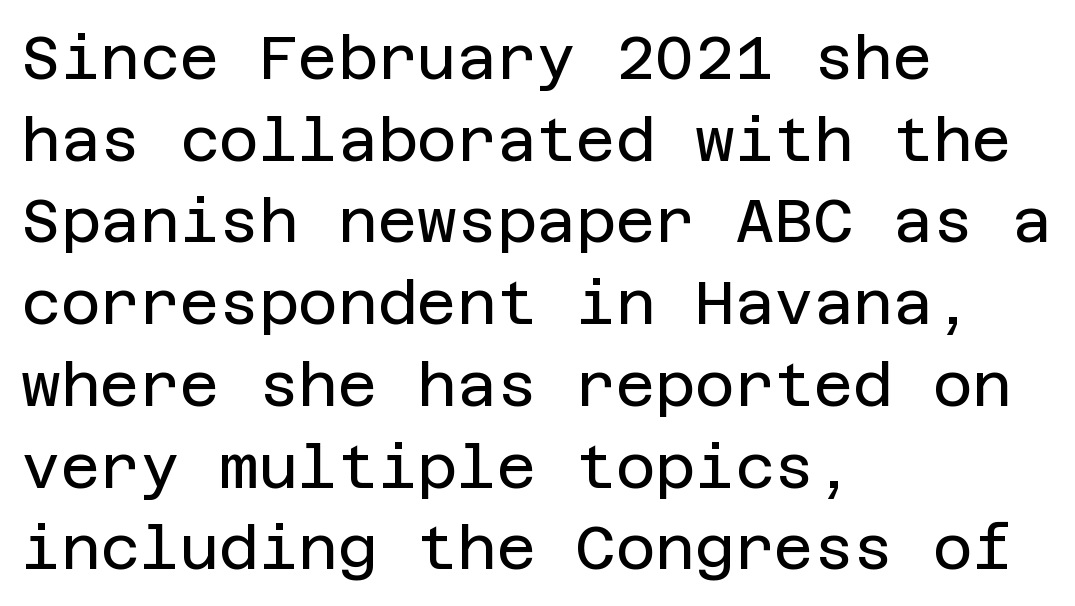
Q: Is the text bold? A: No.
Q: Is the text italic (slanted)? A: No, it is upright.
Q: Is the typeface a serif or a sans-serif typeface? A: Sans-serif.
Q: Is the text underlined? A: No.
Q: How is the paragraph aligned? A: Left-aligned.
Q: Is the spacing between letters normal or unusually wide? A: Normal.
Q: Is the spacing between lines tight, normal or loose? A: Normal.
Q: Width (condensed, normal, or wide)? A: Normal.
Q: Stroke contrast? A: Low.
Q: x-height? A: Large.
